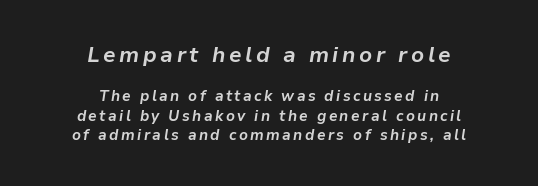
Q: Is the text bold? A: Yes.
Q: Is the text italic (slanted)? A: Yes, it leans right by about 9 degrees.
Q: Is the text underlined? A: No.
Q: How is the paragraph aligned? A: Centered.
Q: Is the spacing between lines tight, normal or loose? A: Normal.
Q: Which block of text is set in a larger size, the first (top) or the second (bottom)? A: The first (top) one.
